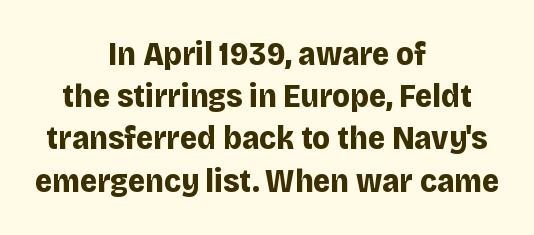
The typesetting leans heavy: a genuine bold. Is the block centered? Yes — each line is placed symmetrically about the middle. Does the leading feel generous? No, just average. Here the designer chose a conventional face with non-uniform glyph widths. Quick note: not italic, upright. The horizontal fit of the characters is conventional and even.
